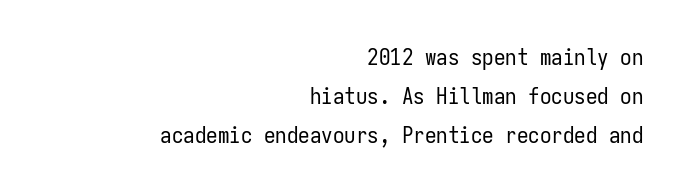
{"italic": "no", "bold": "no", "underline": "no", "align": "right", "line_spacing": "normal", "line_spacing_ratio": 1.69, "letter_spacing": "normal", "letter_spacing_em": 0.0, "glyph_px": 23}
